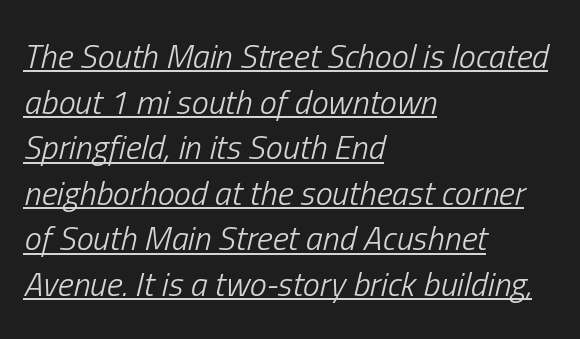
Regarding leading, the lines here are spaced in the standard way. Each line of the rendering has a horizontal stroke beneath the glyphs. Nobody touched the tracking dial on this one. Do the characters align in a grid? No, the font is proportional. Weight: in the light-to-regular range. This sample is left-justified, so line endings fall wherever the words run out.
